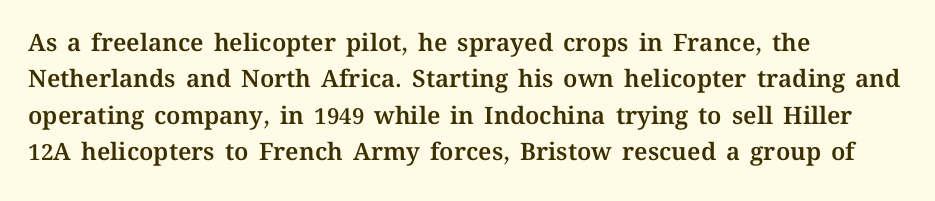
The image shows 24 px text type, upright; set left-aligned, normal line spacing (1.52x), normal letter spacing, not underlined.
